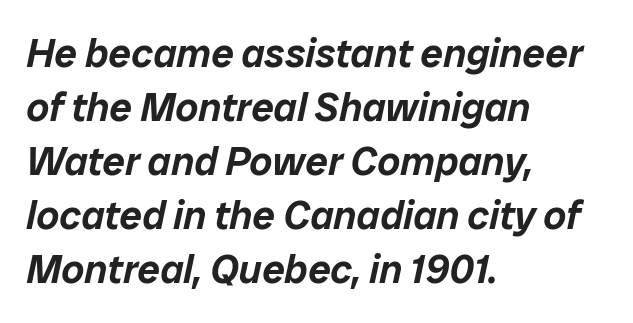
The image shows 40 px text type, italic (leaning right); set left-aligned, normal line spacing (1.35x), normal letter spacing, not underlined; low stroke contrast and a medium x-height.
